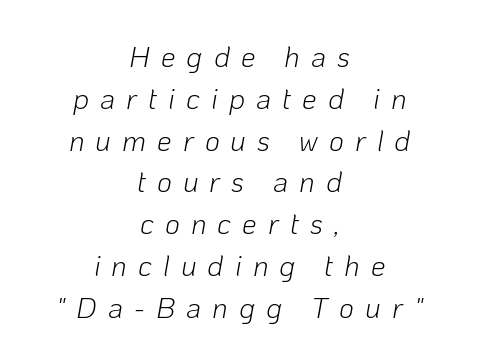
The image shows 29 px light type, italic (leaning right); set centered, normal line spacing (1.44x), unusually wide letter spacing (+0.38 em), not underlined; low stroke contrast and a medium x-height.
